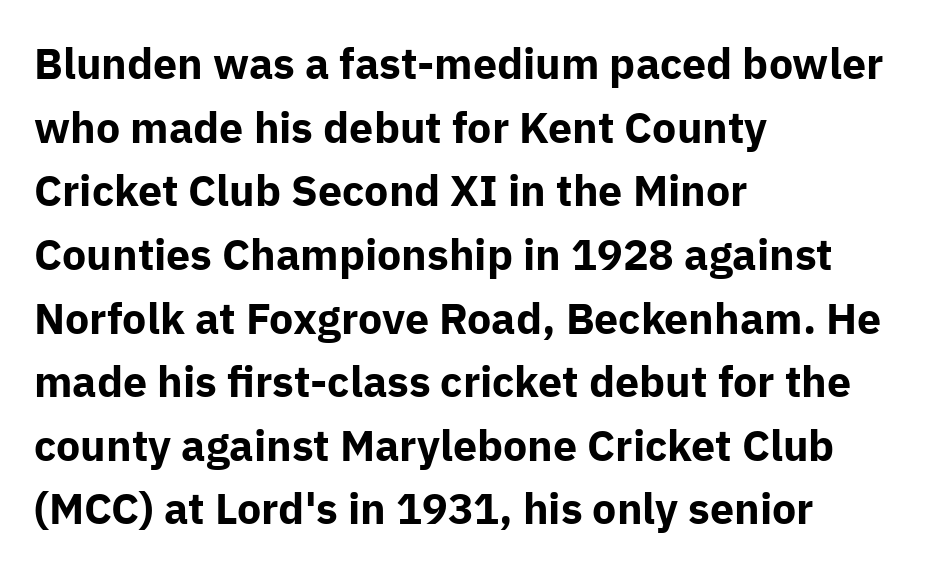
Q: Is the text bold? A: Yes.
Q: Is the text italic (slanted)? A: No, it is upright.
Q: Is the typeface a serif or a sans-serif typeface? A: Sans-serif.
Q: Is the text underlined? A: No.
Q: How is the paragraph aligned? A: Left-aligned.
Q: Is the spacing between letters normal or unusually wide? A: Normal.
Q: Is the spacing between lines tight, normal or loose? A: Normal.
Q: Width (condensed, normal, or wide)? A: Normal.
Q: Stroke contrast? A: Low.
Q: x-height? A: Medium.
Q: Monospaced? A: No.
